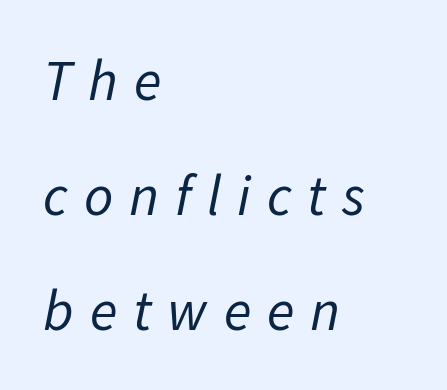
{"italic": "yes", "lean": "right", "slant_degrees": 11, "bold": "no", "weight": "regular", "width": "normal", "stroke_contrast": "low", "x_height": "medium", "monospaced": "no", "underline": "no", "align": "left", "line_spacing": "loose", "line_spacing_ratio": 2.02, "letter_spacing": "wide", "letter_spacing_em": 0.28, "glyph_px": 57}
